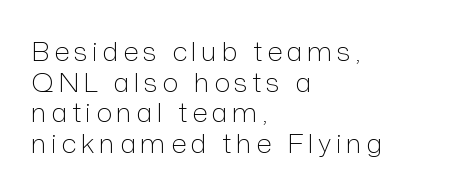
Q: Is the text bold? A: No.
Q: Is the text italic (slanted)? A: No, it is upright.
Q: Is the text underlined? A: No.
Q: How is the paragraph aligned? A: Left-aligned.
Q: Is the spacing between lines tight, normal or loose? A: Tight.
